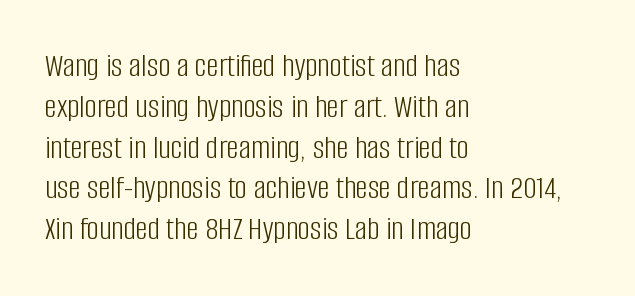
Each row of text sits above clean, open space. Horizontal alignment here is leftward, the default for most running prose. The designer went with a sans here, leaving each stem footless. The passage shown is typed in a proportional face where columns would drift. A typesetter would mark this as roman, not italic. Honestly, the letter spacing is just normal — you wouldn't notice it.
